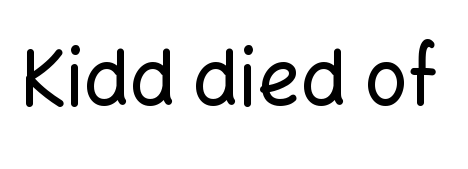
This sample has the flowing, uneven cadence of proportional lettering. This sample uses an upright cut, with every glyph sitting square on the baseline. Unlike a traditional serif, this face leaves its strokes unadorned. Between one letter and the next there's only the usual sliver of space. Lines of text with bare space underneath.
